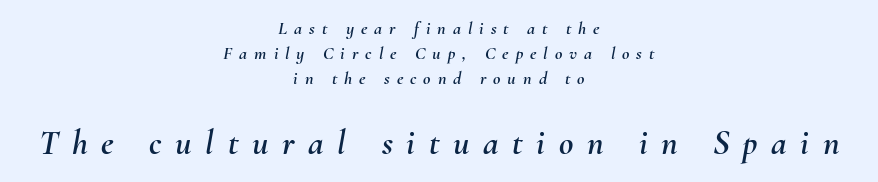
Q: Is the text italic (slanted)? A: Yes, it leans right by about 10 degrees.
Q: Is the text underlined? A: No.
Q: How is the paragraph aligned? A: Centered.
Q: Is the spacing between letters normal or unusually wide? A: Unusually wide.
Q: Is the spacing between lines tight, normal or loose? A: Normal.
Q: Which block of text is set in a larger size, the first (top) or the second (bottom)? A: The second (bottom) one.
Q: Width (condensed, normal, or wide)? A: Normal.
Q: Stroke contrast? A: Medium.
Q: x-height? A: Small.
Q: Monospaced? A: No.
